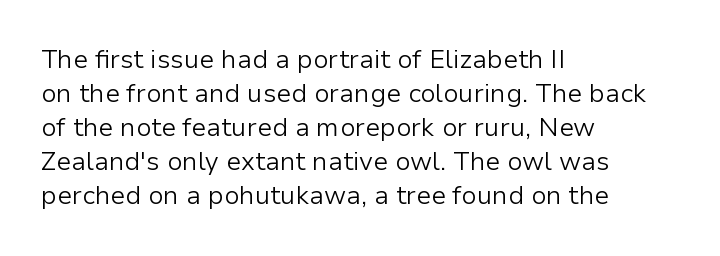
The image shows 26 px text type, upright; set left-aligned, normal line spacing (1.31x), normal letter spacing, not underlined.
